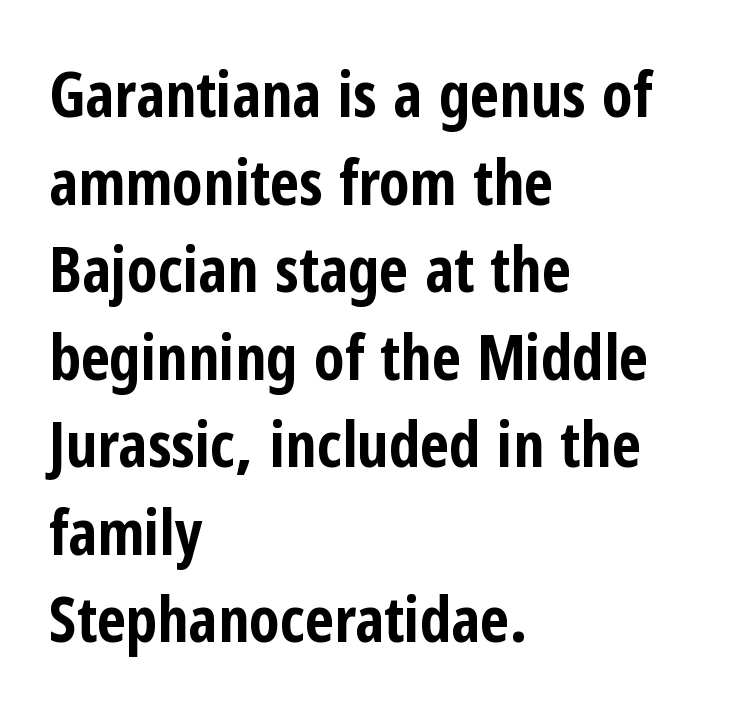
{"serif": "no", "italic": "no", "bold": "yes", "weight": "bold", "width": "condensed", "stroke_contrast": "low", "x_height": "medium", "monospaced": "no", "underline": "no", "align": "left", "line_spacing": "normal", "line_spacing_ratio": 1.39, "letter_spacing": "normal", "letter_spacing_em": 0.0, "glyph_px": 63}
